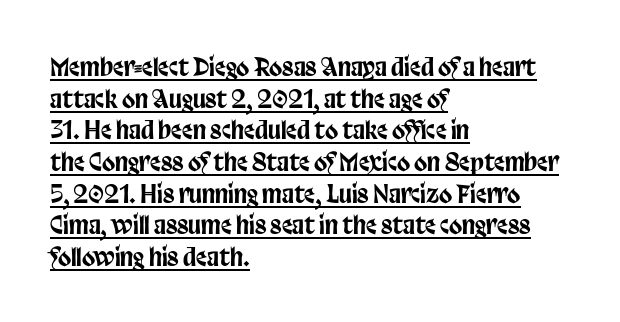
Q: Is the text italic (slanted)? A: No, it is upright.
Q: Is the text underlined? A: Yes.
Q: How is the paragraph aligned? A: Left-aligned.
Q: Is the spacing between letters normal or unusually wide? A: Normal.
Q: Is the spacing between lines tight, normal or loose? A: Normal.
